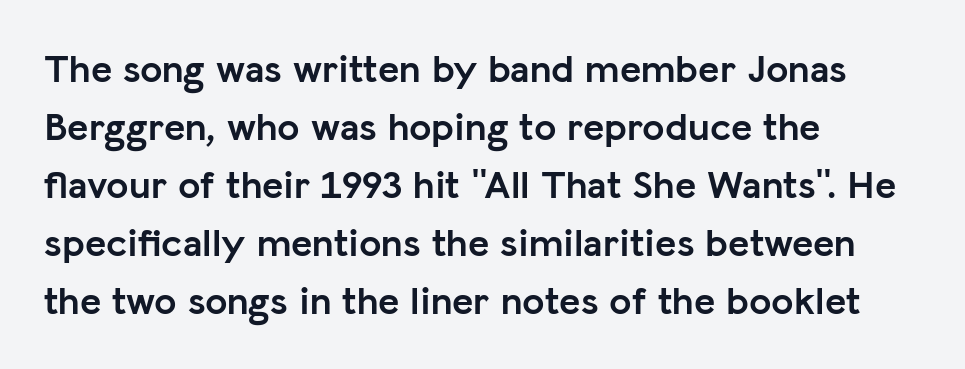
The type sits square on the baseline with zero lean. Classification — sans serif. The typesetter chose a ragged-right arrangement here. Just letters on the line, the space beneath them empty. The vertical gap from one line to the next is medium.
